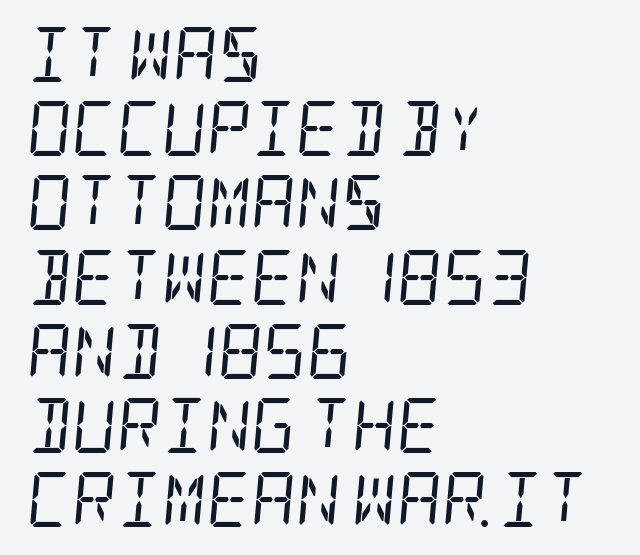
A quiet, ordinary-to-light weight characterises the typeface. The strip under each line holds only bare page. Letterform terminals end in serifs throughout the passage. A classic flush-left, rag-right setting is used for this passage. Does the leading feel generous? No, just average. Style check: oblique.
